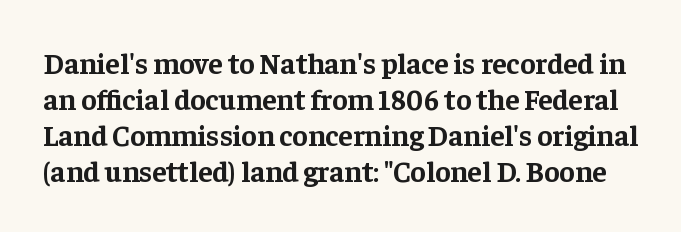
The image shows 29 px bold serif type, upright; set line spacing 1.24x, normal letter spacing, not underlined; low stroke contrast and a medium x-height.
